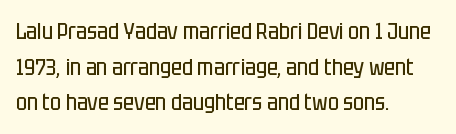
Q: Is the text bold? A: No.
Q: Is the text italic (slanted)? A: No, it is upright.
Q: Is the text underlined? A: No.
Q: How is the paragraph aligned? A: Left-aligned.
Q: Is the spacing between letters normal or unusually wide? A: Normal.
Q: Is the spacing between lines tight, normal or loose? A: Normal.
